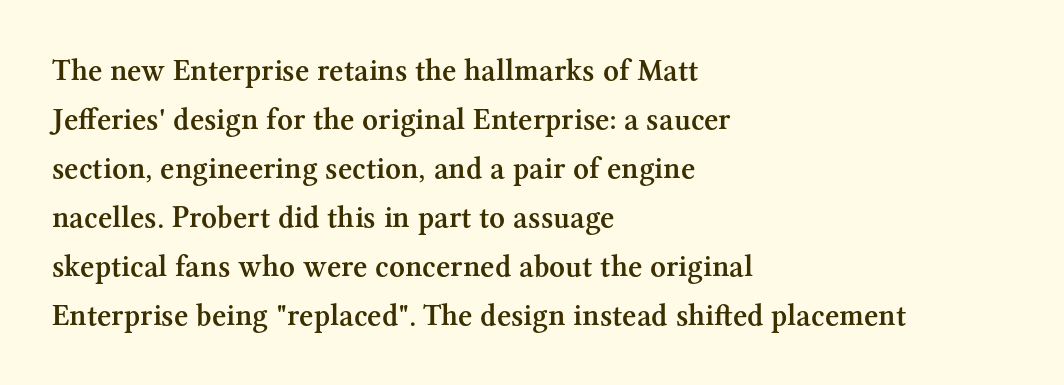
Line spacing here is normal. The paragraph has a hard left edge and a soft right edge. Does the type have serifs? Yes, each stem ends in a small foot. The characters look somewhat weighty, a semibold short of true bold. Do the characters align in a grid? No, the font is proportional.
